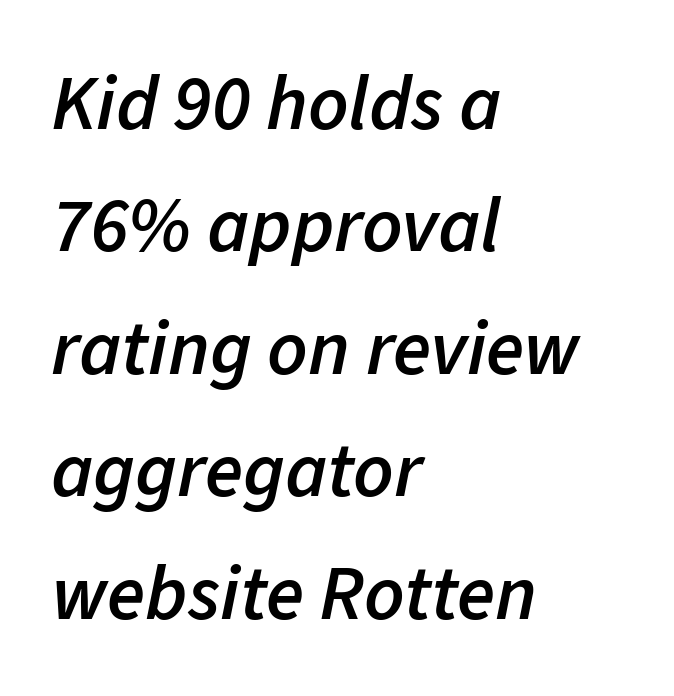
A typesetter would call this proportional, since set widths differ per character. Each glyph is drawn with semibold strokes, heavier than normal yet not fully bold. Each row of text sits above clean, open space. The passage shown stacks its lines at a standard gap.
